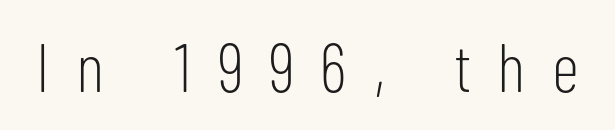
The image shows 68 px light, condensed sans-serif type, upright; set unusually wide letter spacing (+0.42 em), not underlined; low stroke contrast and a medium x-height.
